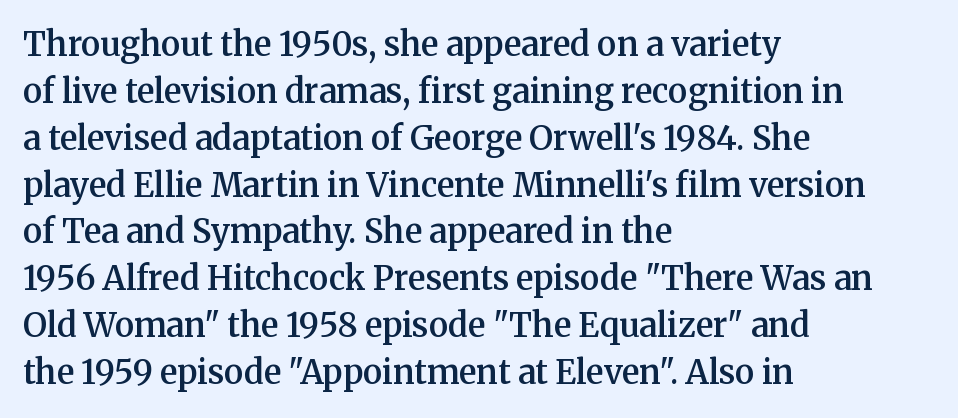
{"serif": "yes", "italic": "no", "bold": "semi", "weight": "semibold", "width": "normal", "stroke_contrast": "medium", "x_height": "medium", "monospaced": "no", "underline": "no", "align": "left", "line_spacing": "normal", "line_spacing_ratio": 1.42, "letter_spacing": "normal", "letter_spacing_em": 0.0, "glyph_px": 33}
